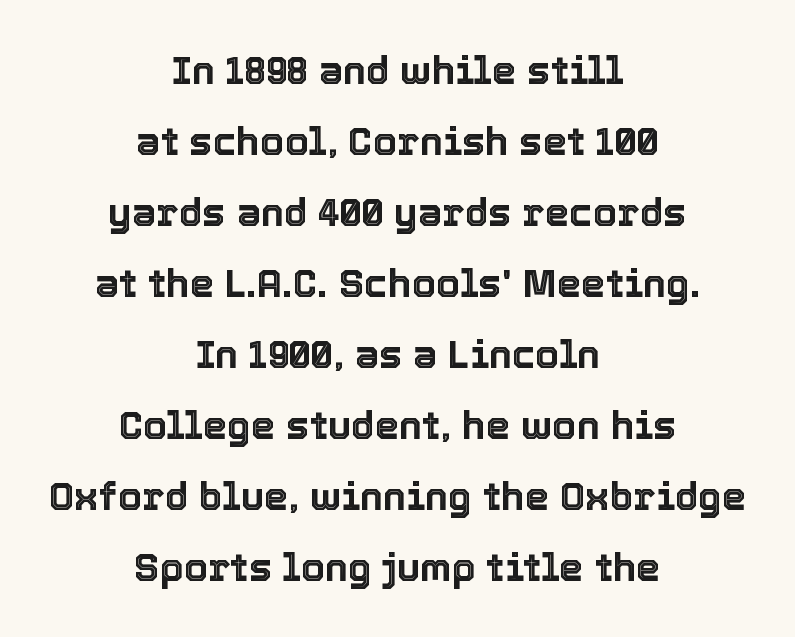
The axis of the letterforms is exactly vertical. The foot of each line stays bare and open. How are the letters spaced? Ordinarily, with no added tracking. Centered paragraph, ragged on both sides. Is this a fixed-width face? No — the glyphs have proportional, varying widths.
